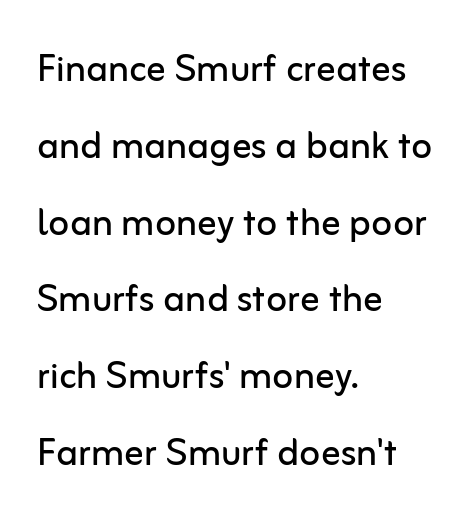
Weight: regular or lighter. Notice how the passage keeps a crisp vertical edge on the left only. Does extra space separate the letters? No, they use regular spacing. Regarding serifs, this sample does without them.
